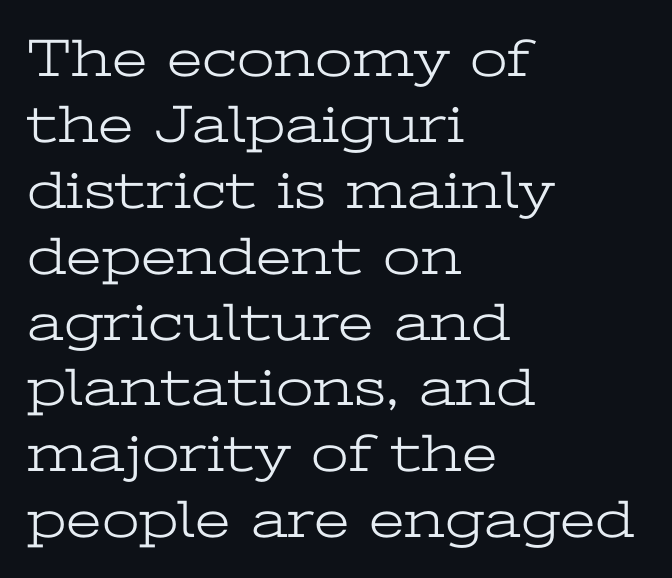
You could not count columns in this text — the font is proportionally spaced. Short and long lines alike share a common starting point at left. The text was rendered using a seriffed face with decorative stroke endings. The specimen reads as upright at a glance. In terms of letterspacing, this is plain default setting. No word sits above an underline.
